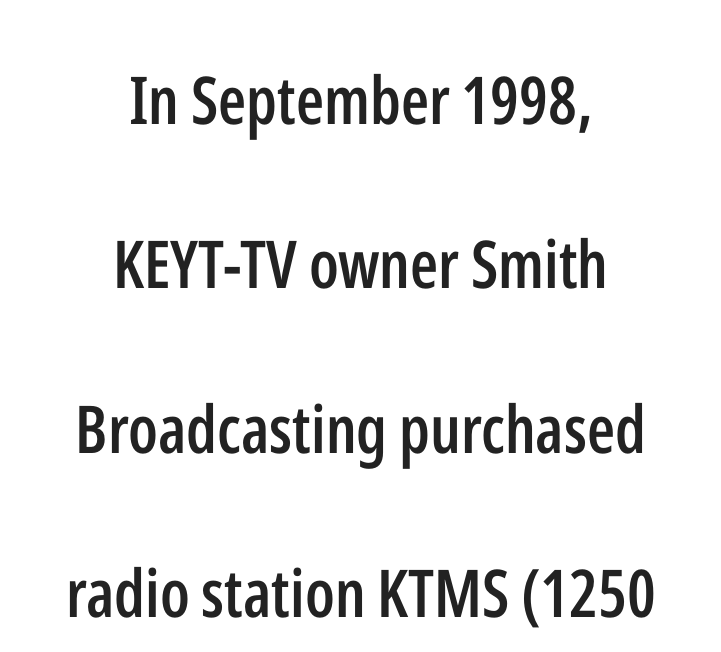
The image shows 66 px semibold, condensed sans-serif type, upright; set centered, loose line spacing (2.49x), normal letter spacing, not underlined; low stroke contrast and a medium x-height.
